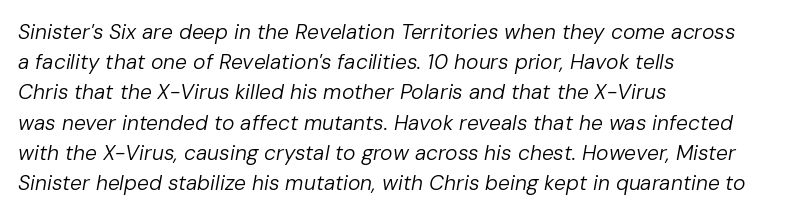
The foot of each line stays bare and open. The lettering tilts uniformly, giving the passage an italic look. The rendering anchors every line to the left-hand side. Whoever set this chose a conventional vertical rhythm. Unbolded letterforms with no extra heft.
